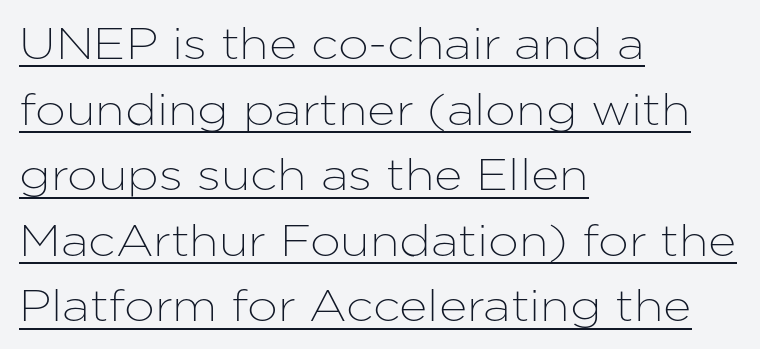
The image shows 44 px sans-serif type, upright; set left-aligned, normal line spacing (1.49x), normal letter spacing, underlined; low stroke contrast and a medium x-height.
